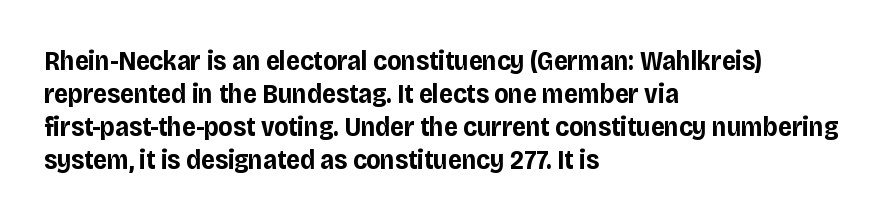
Q: Is the text bold? A: Yes.
Q: Is the text italic (slanted)? A: No, it is upright.
Q: Is the text underlined? A: No.
Q: How is the paragraph aligned? A: Left-aligned.
Q: Is the spacing between letters normal or unusually wide? A: Normal.
